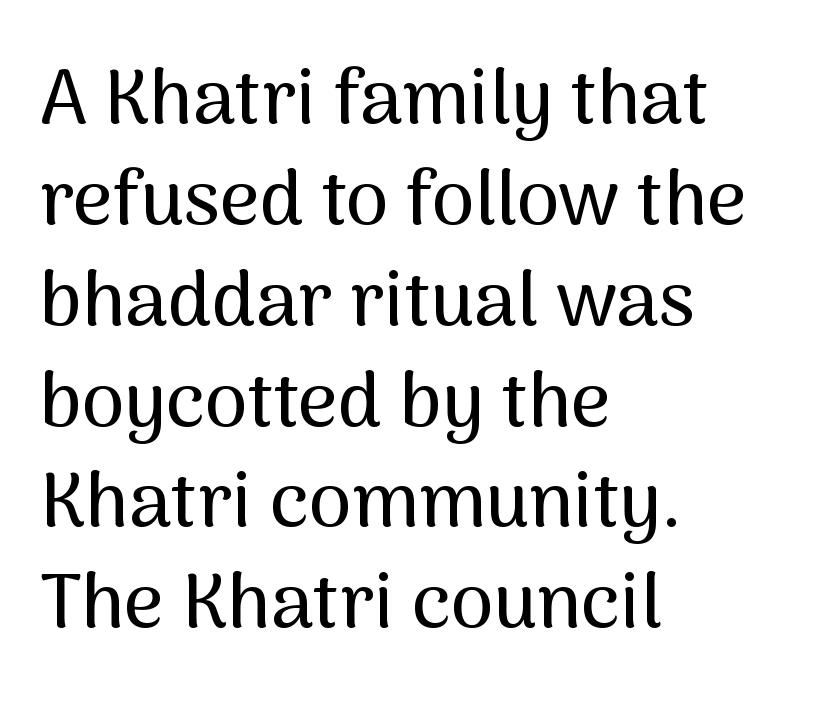
The image shows 77 px sans-serif type, upright; set left-aligned, normal line spacing (1.31x), normal letter spacing, not underlined; medium stroke contrast and a medium x-height.
